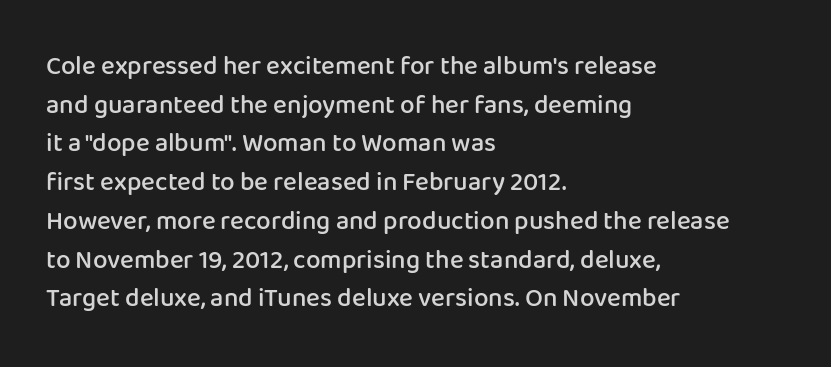
The image shows 26 px text type, upright; set left-aligned, normal line spacing (1.49x), normal letter spacing, not underlined.
